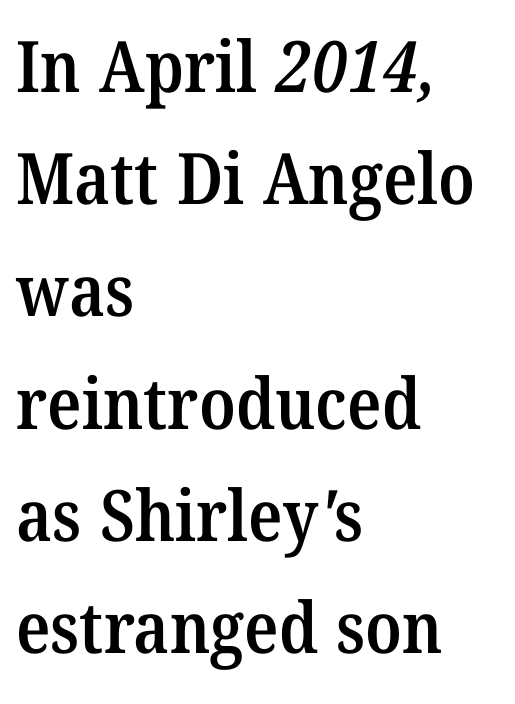
The image shows 71 px semibold serif type; set left-aligned, normal line spacing (1.58x), normal letter spacing, not underlined; medium stroke contrast and a medium x-height.
